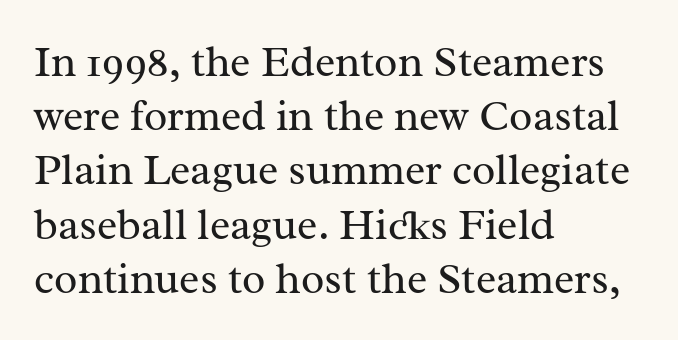
What stands out about the letter spacing? Nothing — it is the standard amount. Each stroke keeps to a modest, everyday thickness or less. Regarding leading, the lines here are spaced in the standard way. The font family rendered here belongs to the serif group. This rendering uses left alignment, leaving the right contour irregular. Spacing verdict: proportional, widths tailored to each character.
